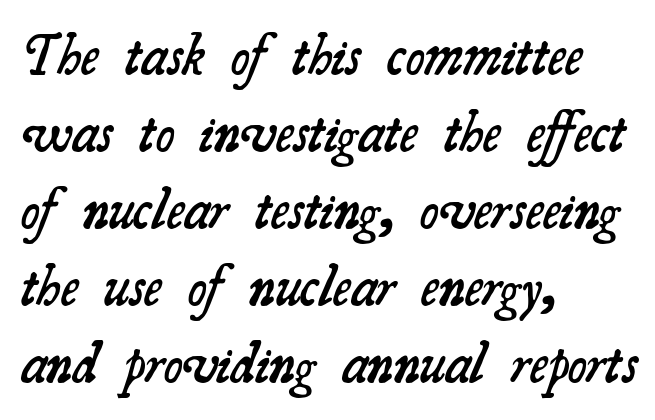
The letters sit at their default tracking, neither squeezed nor spread. Horizontally, the lines are justified to the leading edge only. The area under the type is left untouched. These lines are rendered in a variable-pitch font. Normally led — the rows are evenly, conventionally spaced.
